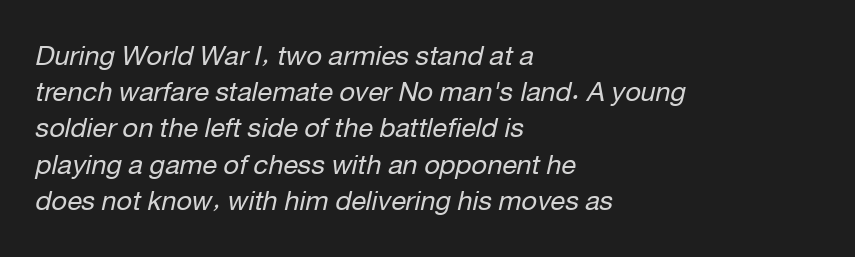
A normal amount of white space separates one row of letters from the next. No letter is thick-stroked: the sample isn't bold. The text carries the slant typical of an italic or oblique font. Spacing between characters is what you'd get straight out of the box. Beneath every word, the page is bare. Does the copy run flush right? No — it runs flush left.
